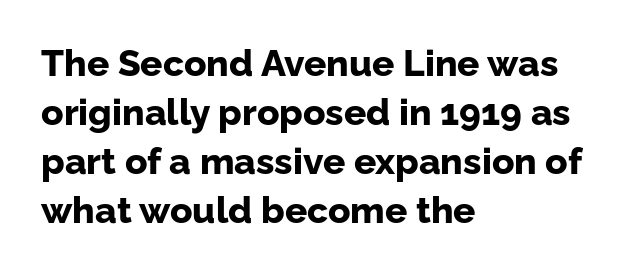
Nothing sits at the stroke ends, so this counts as sans-serif. Every row of glyphs begins at an identical x-position on the left. Compared with typical paragraphs, the rows here are spaced about the same. The face used here is rendered with its standard letterfit.
